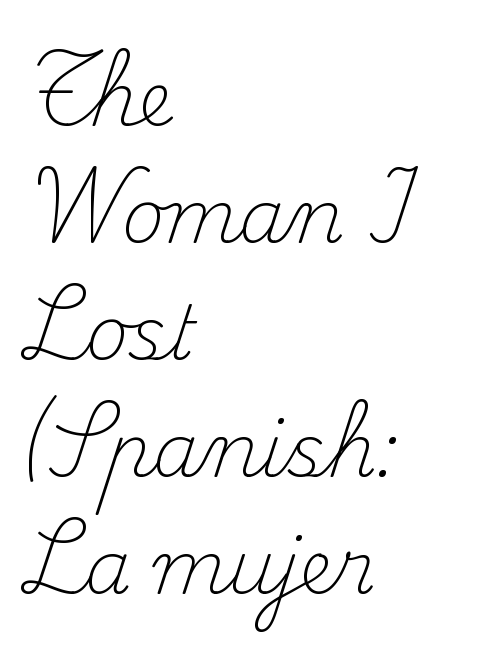
{"serif": "yes", "bold": "no", "weight": "light", "width": "normal", "stroke_contrast": "medium", "x_height": "small", "monospaced": "no", "underline": "no", "align": "left", "line_spacing": "normal", "line_spacing_ratio": 1.58, "letter_spacing": "normal", "letter_spacing_em": 0.0, "glyph_px": 74}
